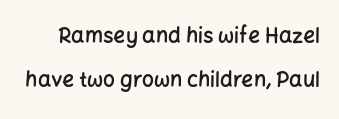
The image shows 21 px text type, upright; set loose line spacing (2.1x), normal letter spacing, not underlined.
